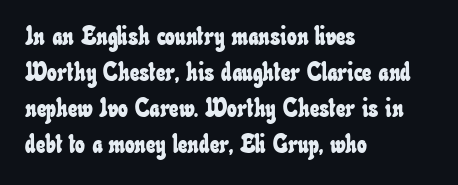
{"underline": "no", "align": "left", "line_spacing": "normal", "line_spacing_ratio": 1.38, "letter_spacing": "normal", "letter_spacing_em": 0.0, "glyph_px": 26}
